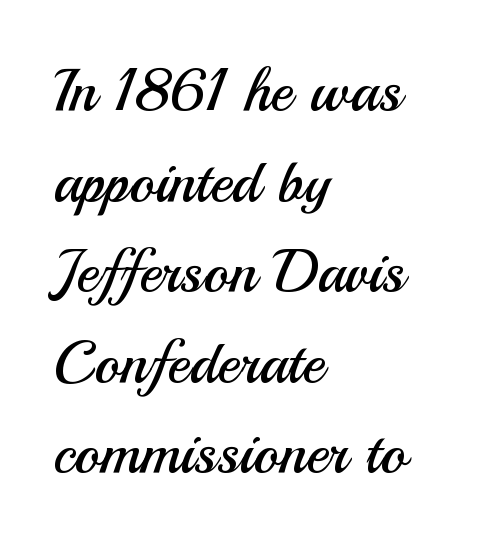
Q: Is the text bold? A: No.
Q: Is the text italic (slanted)? A: Yes.
Q: Is the typeface a serif or a sans-serif typeface? A: Sans-serif.
Q: Is the text underlined? A: No.
Q: How is the paragraph aligned? A: Left-aligned.
Q: Is the spacing between letters normal or unusually wide? A: Normal.
Q: Is the spacing between lines tight, normal or loose? A: Normal.
Q: Width (condensed, normal, or wide)? A: Normal.
Q: Stroke contrast? A: Medium.
Q: x-height? A: Small.
Q: Monospaced? A: No.
